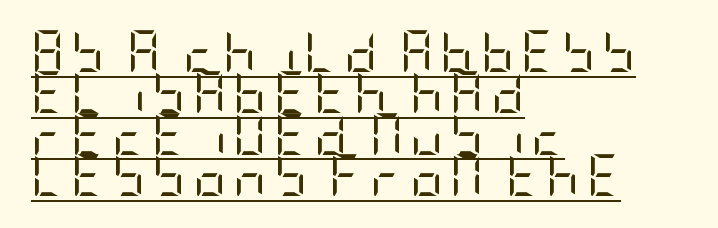
The image shows 41 px regular-weight, condensed sans-serif type, upright; set left-aligned, tight line spacing (1.01x), underlined; low stroke contrast and a large x-height.
